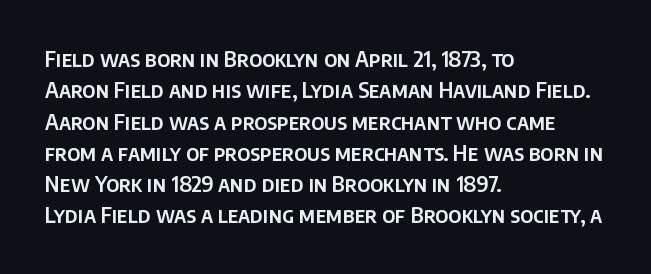
The image shows 21 px text type, upright; set left-aligned, normal line spacing (1.49x), normal letter spacing, not underlined.
